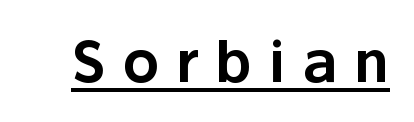
Q: Is the text italic (slanted)? A: No, it is upright.
Q: Is the typeface a serif or a sans-serif typeface? A: Sans-serif.
Q: Is the text underlined? A: Yes.
Q: Is the spacing between letters normal or unusually wide? A: Unusually wide.
Q: Width (condensed, normal, or wide)? A: Normal.
Q: Stroke contrast? A: Low.
Q: x-height? A: Medium.
Q: Monospaced? A: No.
